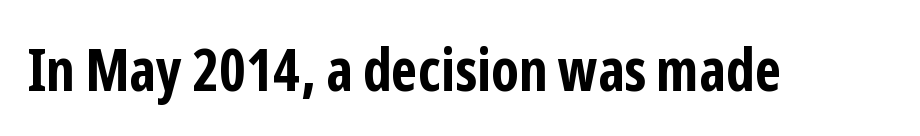
Strong, thick strokes mark this as bold type. A roman cut, with each character standing at attention. Short note: letters normally spaced. Underlining? Definitely not there. Looks like regular typesetting: each glyph gets only the width it needs. What kind of face is this? One without serifs — a sans.
